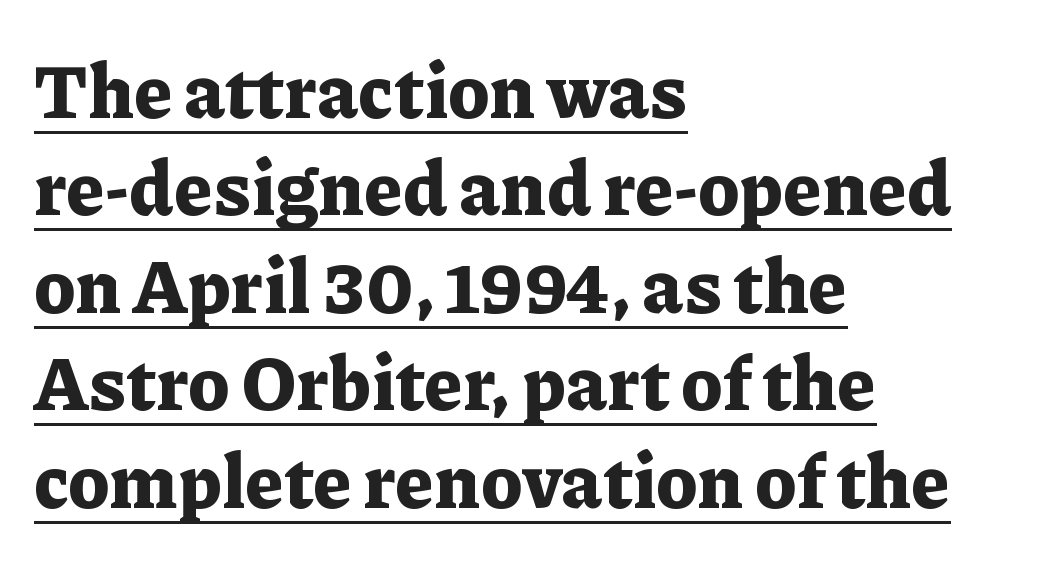
Q: Is the text bold? A: Yes.
Q: Is the text italic (slanted)? A: No, it is upright.
Q: Is the typeface a serif or a sans-serif typeface? A: Serif.
Q: Is the text underlined? A: Yes.
Q: How is the paragraph aligned? A: Left-aligned.
Q: Is the spacing between letters normal or unusually wide? A: Normal.
Q: Is the spacing between lines tight, normal or loose? A: Normal.
Q: Width (condensed, normal, or wide)? A: Normal.
Q: Stroke contrast? A: Low.
Q: x-height? A: Medium.
Q: Monospaced? A: No.
